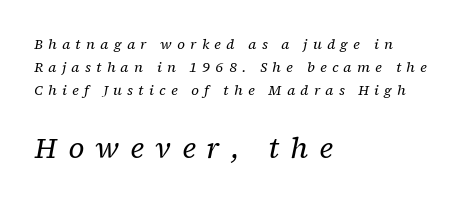
The image shows 29 px regular-weight serif type, italic (leaning right); set left-aligned, normal line spacing (1.66x), unusually wide letter spacing (+0.38 em), not underlined; the second (bottom) block is 2.07x larger; low stroke contrast and a medium x-height.
